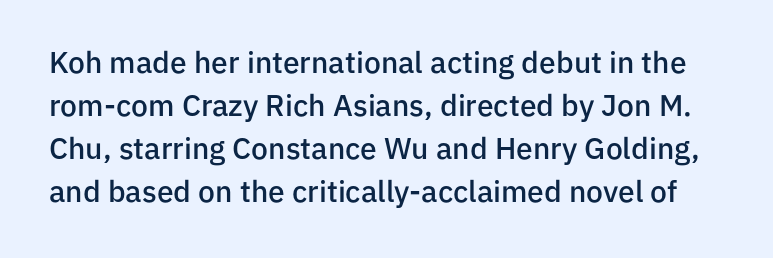
Q: Is the text bold? A: Semi-bold.
Q: Is the text italic (slanted)? A: No, it is upright.
Q: Is the typeface a serif or a sans-serif typeface? A: Sans-serif.
Q: Is the text underlined? A: No.
Q: Is the spacing between letters normal or unusually wide? A: Normal.
Q: Is the spacing between lines tight, normal or loose? A: Normal.
Q: Width (condensed, normal, or wide)? A: Normal.
Q: Stroke contrast? A: Low.
Q: x-height? A: Medium.
Q: Monospaced? A: No.
